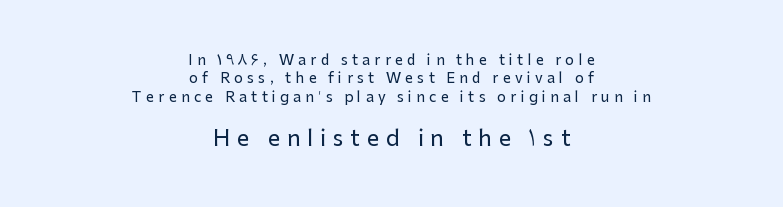
{"italic": "no", "underline": "no", "align": "center", "line_spacing": "normal", "line_spacing_ratio": 1.31, "letter_spacing": "wide", "letter_spacing_em": 0.31, "larger_block": "second", "size_ratio": 1.57, "glyph_px": 22}
